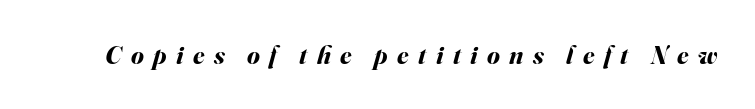
Q: Is the text bold? A: Yes.
Q: Is the text italic (slanted)? A: Yes, it leans right by about 16 degrees.
Q: Is the text underlined? A: No.
Q: Is the spacing between letters normal or unusually wide? A: Unusually wide.
